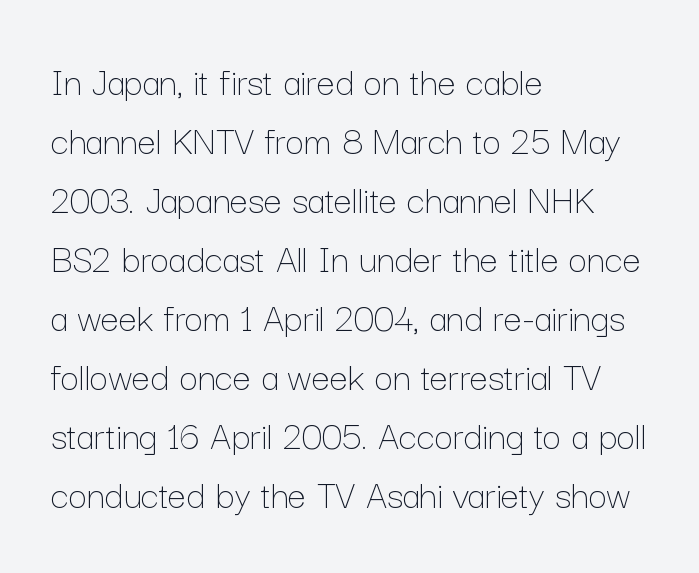
The image shows 41 px thin type, upright; set left-aligned, normal line spacing (1.44x), normal letter spacing, not underlined; low stroke contrast and a medium x-height.
